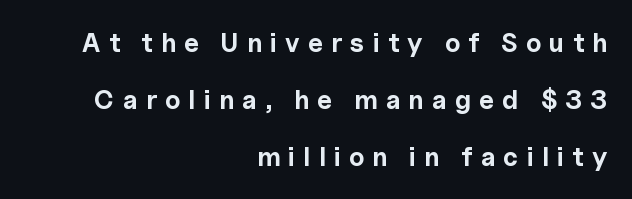
{"italic": "no", "bold": "yes", "underline": "no", "align": "right", "line_spacing": "loose", "line_spacing_ratio": 2.19, "letter_spacing": "wide", "letter_spacing_em": 0.32, "glyph_px": 26}
